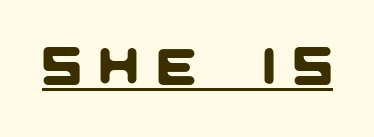
Q: Is the typeface a serif or a sans-serif typeface? A: Sans-serif.
Q: Is the text underlined? A: Yes.
Q: Is the spacing between letters normal or unusually wide? A: Unusually wide.
Q: Width (condensed, normal, or wide)? A: Normal.
Q: Stroke contrast? A: Low.
Q: x-height? A: Large.
Q: Monospaced? A: No.
